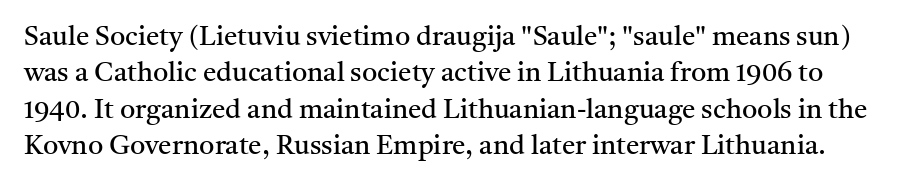
The image shows 27 px text type, upright; set normal line spacing (1.35x), normal letter spacing, not underlined.
